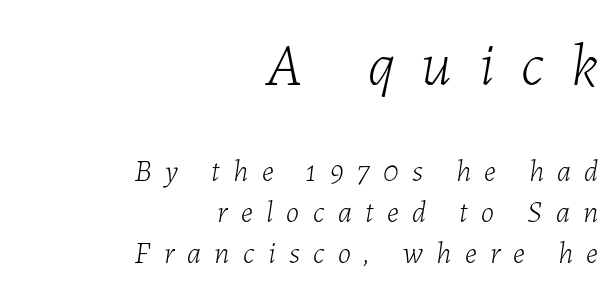
{"italic": "yes", "lean": "right", "slant_degrees": 7, "bold": "no", "weight": "light", "width": "normal", "stroke_contrast": "low", "x_height": "medium", "monospaced": "no", "underline": "no", "align": "right", "line_spacing": "normal", "line_spacing_ratio": 1.37, "letter_spacing": "wide", "letter_spacing_em": 0.45, "larger_block": "first", "size_ratio": 2.0, "glyph_px": 60}
